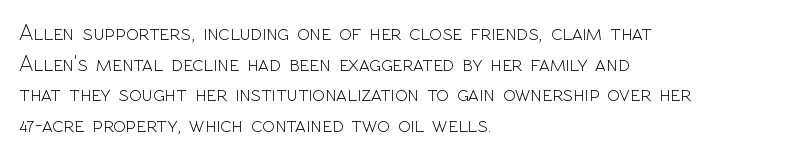
{"italic": "no", "bold": "no", "underline": "no", "align": "left", "line_spacing": "normal", "line_spacing_ratio": 1.33, "letter_spacing": "normal", "letter_spacing_em": 0.0, "glyph_px": 23}
